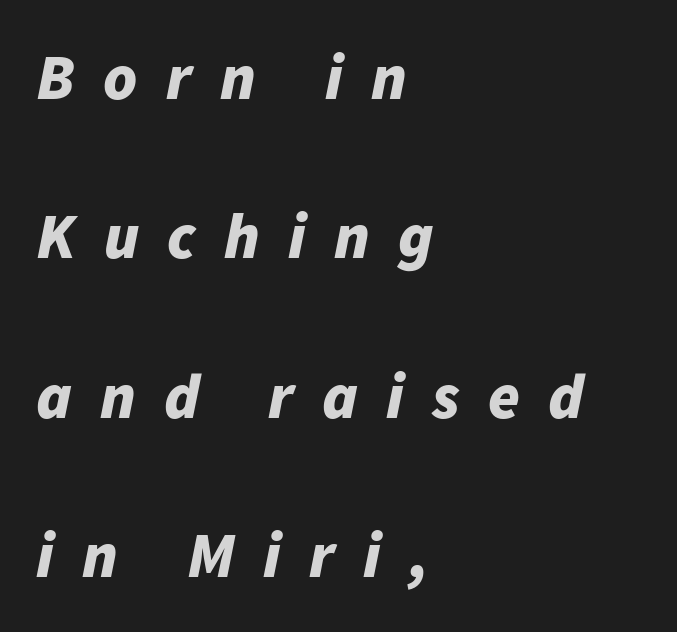
Q: Is the text bold? A: Yes.
Q: Is the text italic (slanted)? A: Yes, it leans right by about 11 degrees.
Q: Is the text underlined? A: No.
Q: How is the paragraph aligned? A: Left-aligned.
Q: Is the spacing between letters normal or unusually wide? A: Unusually wide.
Q: Is the spacing between lines tight, normal or loose? A: Loose.
Q: Width (condensed, normal, or wide)? A: Normal.
Q: Stroke contrast? A: Low.
Q: x-height? A: Medium.
Q: Monospaced? A: No.
